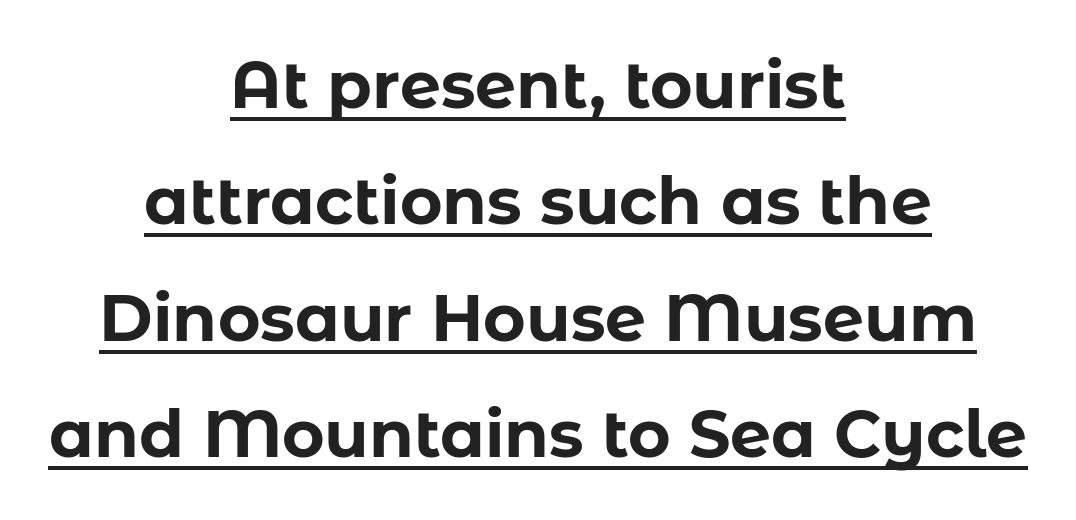
Q: Is the text bold? A: Yes.
Q: Is the text italic (slanted)? A: No, it is upright.
Q: Is the typeface a serif or a sans-serif typeface? A: Sans-serif.
Q: Is the text underlined? A: Yes.
Q: How is the paragraph aligned? A: Centered.
Q: Is the spacing between letters normal or unusually wide? A: Normal.
Q: Width (condensed, normal, or wide)? A: Normal.
Q: Stroke contrast? A: Low.
Q: x-height? A: Medium.
Q: Monospaced? A: No.
